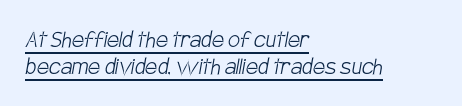
The image shows 27 px text type; set left-aligned, tight line spacing (1.01x), normal letter spacing, underlined.
